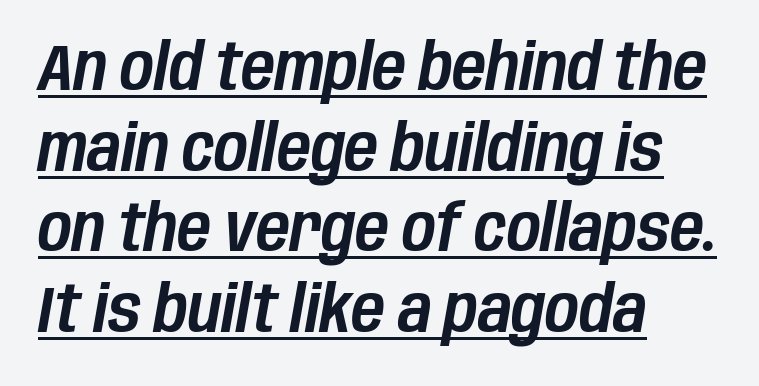
Do the characters align in a grid? No, the font is proportional. The sample's only ornament is a line tracing under the words. Nobody touched the tracking dial on this one. These lines were composed using italics.
